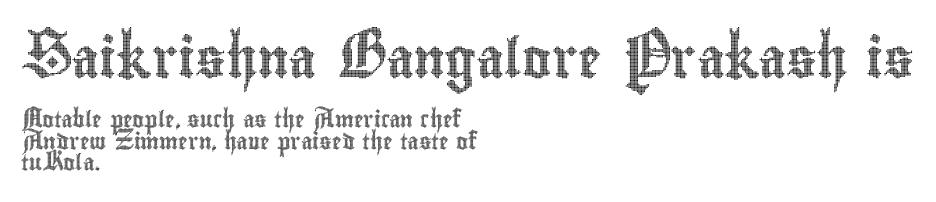
The image shows 39 px condensed type, upright; set left-aligned, normal line spacing (1.34x), normal letter spacing, not underlined; the first (top) block is 2.44x larger; a small x-height.
